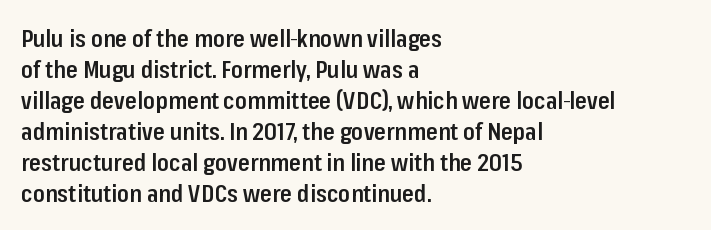
{"italic": "no", "bold": "semi", "underline": "no", "align": "left", "line_spacing": "normal", "line_spacing_ratio": 1.29, "letter_spacing": "normal", "letter_spacing_em": 0.0, "glyph_px": 24}
